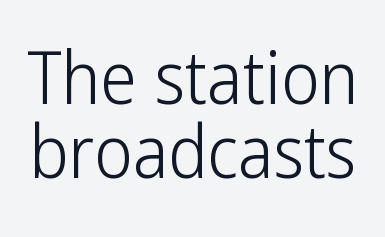
{"serif": "no", "italic": "no", "bold": "no", "weight": "light", "width": "condensed", "stroke_contrast": "low", "x_height": "medium", "monospaced": "no", "underline": "no", "line_spacing": "tight", "line_spacing_ratio": 1.01, "letter_spacing": "normal", "letter_spacing_em": 0.0, "glyph_px": 73}
